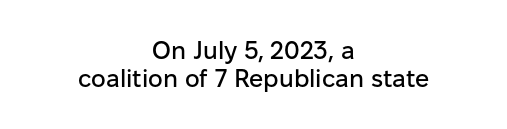
The compositor balanced each line on the midline. Is there much room between lines? No — they nearly touch. Decoration check: the copy has no underline. Notice how the stems are strictly vertical — no italics here. The letters sit at their default tracking, neither squeezed nor spread.
